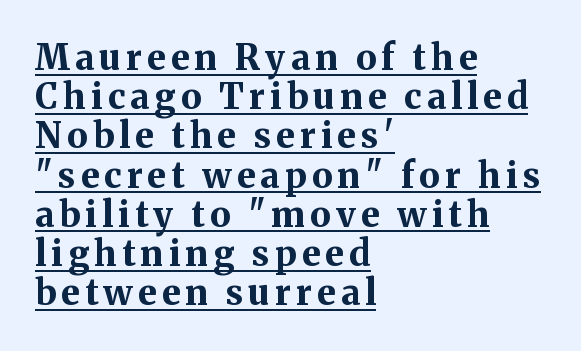
The image shows 35 px bold serif type, upright; set left-aligned, tight line spacing (1.12x), underlined; medium stroke contrast and a medium x-height.
